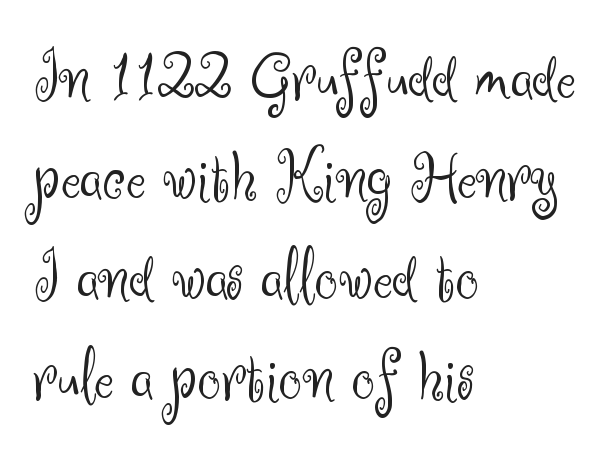
Q: Is the text bold? A: No.
Q: Is the text italic (slanted)? A: No, it is upright.
Q: Is the typeface a serif or a sans-serif typeface? A: Sans-serif.
Q: Is the text underlined? A: No.
Q: How is the paragraph aligned? A: Left-aligned.
Q: Is the spacing between letters normal or unusually wide? A: Normal.
Q: Is the spacing between lines tight, normal or loose? A: Normal.
Q: Width (condensed, normal, or wide)? A: Normal.
Q: Stroke contrast? A: Medium.
Q: x-height? A: Small.
Q: Monospaced? A: No.
